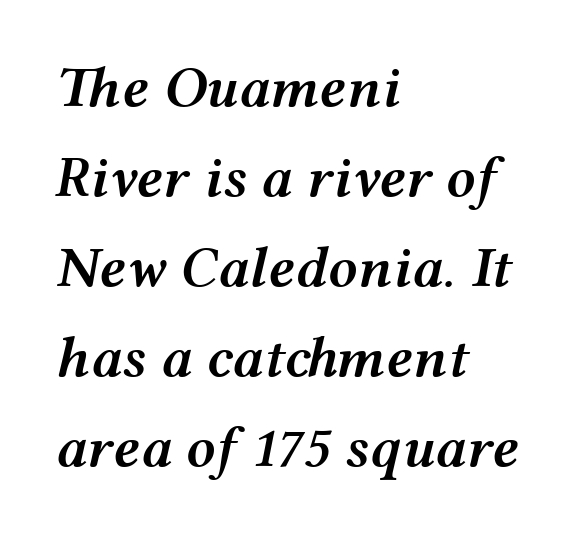
This rendering leaves character spacing at its baseline value. Does the lettering tilt? It does — this is italic. A somewhat darkened texture: the type is semibold rather than bold. A typesetter would call this proportional, since set widths differ per character.
